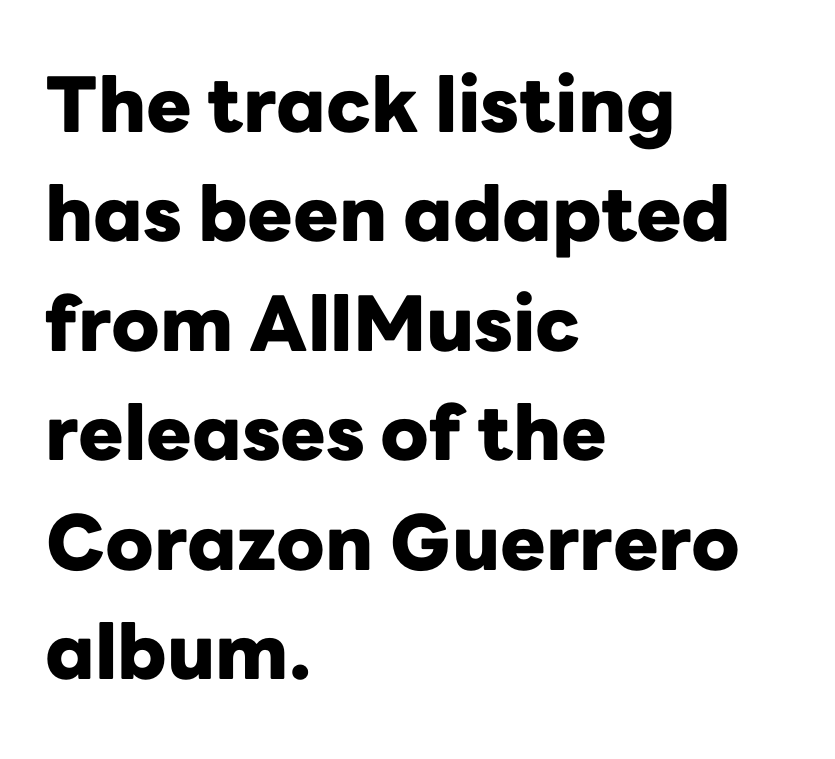
This sample has the flowing, uneven cadence of proportional lettering. Typographically, this falls in the sans-serif category. No word sits above an underline. Tracking value appears to be zero — textbook default spacing. The typesetter chose a ragged-right arrangement here. Posture: upright roman.
